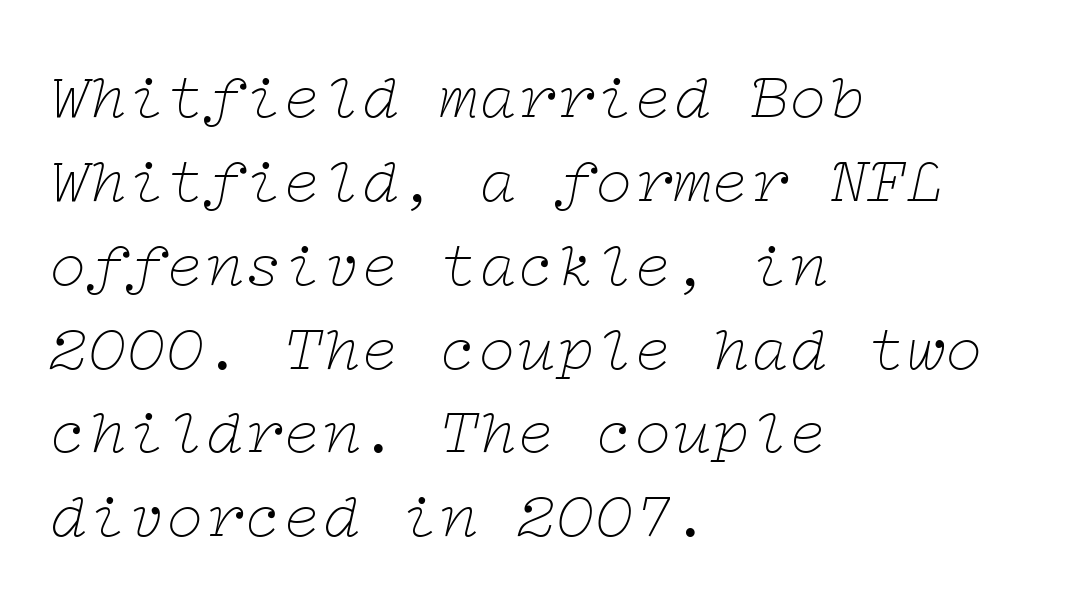
The image shows 65 px thin, wide serif type, italic (leaning right); set left-aligned, normal line spacing (1.29x), normal letter spacing, not underlined; low stroke contrast and a medium x-height.
